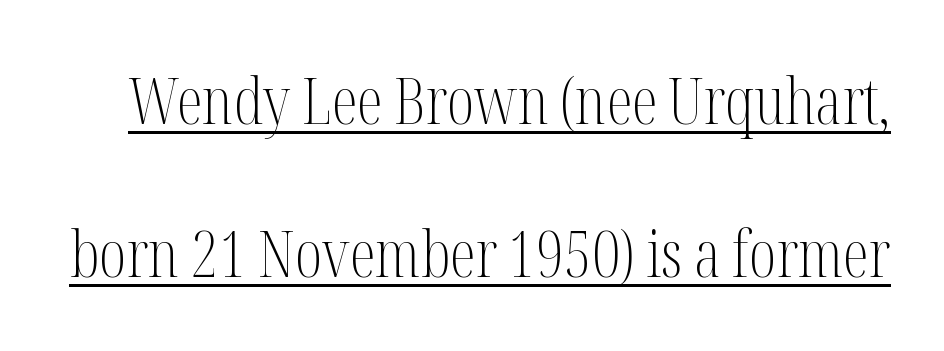
The image shows 65 px light, condensed serif type, upright; set loose line spacing (2.35x), normal letter spacing, underlined; medium stroke contrast and a medium x-height.
